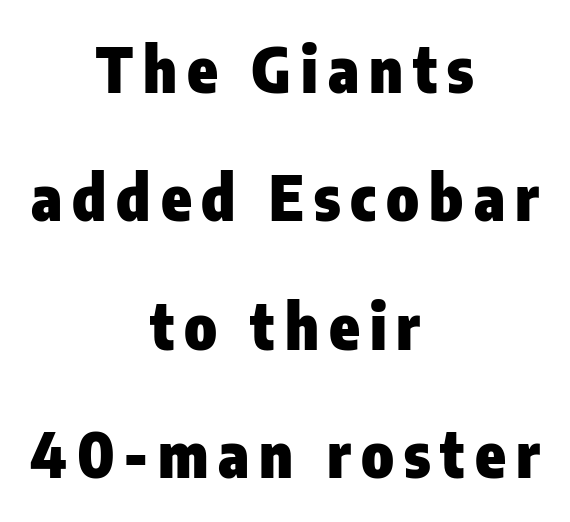
What weight is shown? A full bold with thick strokes. Each letter's strokes conclude bluntly, with no projecting serifs. The specimen omits any rule beneath the text block's lines. Each line is balanced around a shared central axis. Posture: upright roman.
